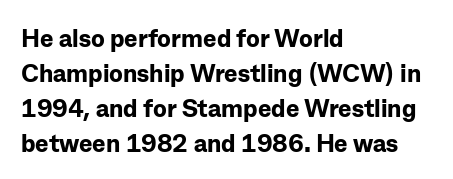
Nope, not italic — everything's standing straight. Regular leading. Teacher's note: observe the even left margin — that is flush-left alignment. The space beneath each line is pristine and unruled. Glyph-to-glyph distance matches everyday printed text.
